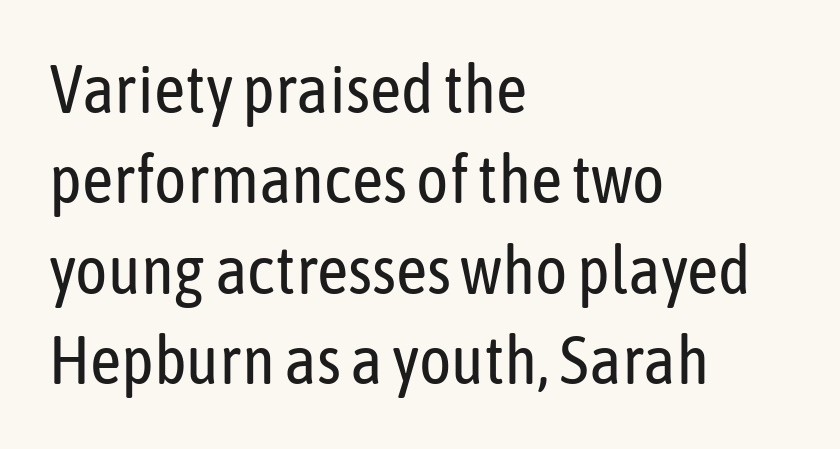
Notice how descenders clear the ascenders below comfortably — that's standard leading. No chunkiness to these letters — they're not bold. Varying glyph widths throughout — classic text-font behaviour. Has an underline been added? It has not.
